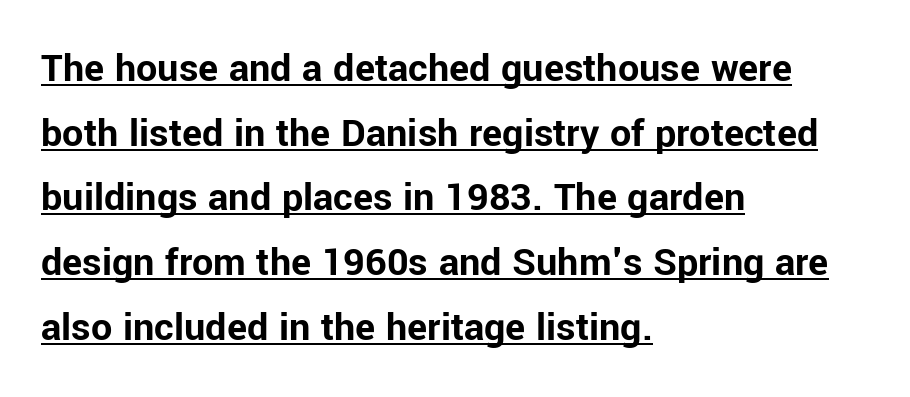
{"serif": "no", "italic": "no", "bold": "yes", "weight": "bold", "width": "normal", "stroke_contrast": "low", "x_height": "medium", "monospaced": "no", "underline": "yes", "align": "left", "line_spacing": "normal", "line_spacing_ratio": 1.54, "letter_spacing": "normal", "letter_spacing_em": 0.0, "glyph_px": 42}
